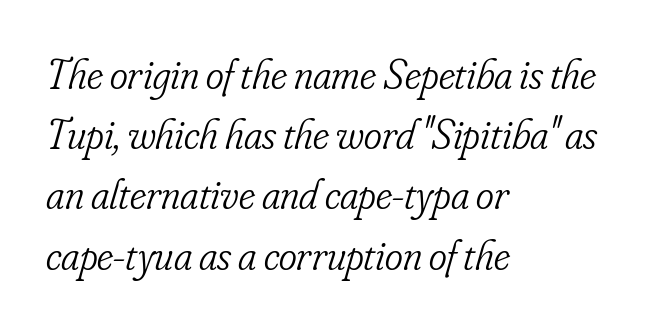
How would I describe the line gaps? Plain and ordinary. Check where the strokes stop: tiny serifs finish them off. Think of a printed novel: that variable character pitch is what you see here. Each row of text sits above clean, open space. The whole block is typeset with a tilt.
